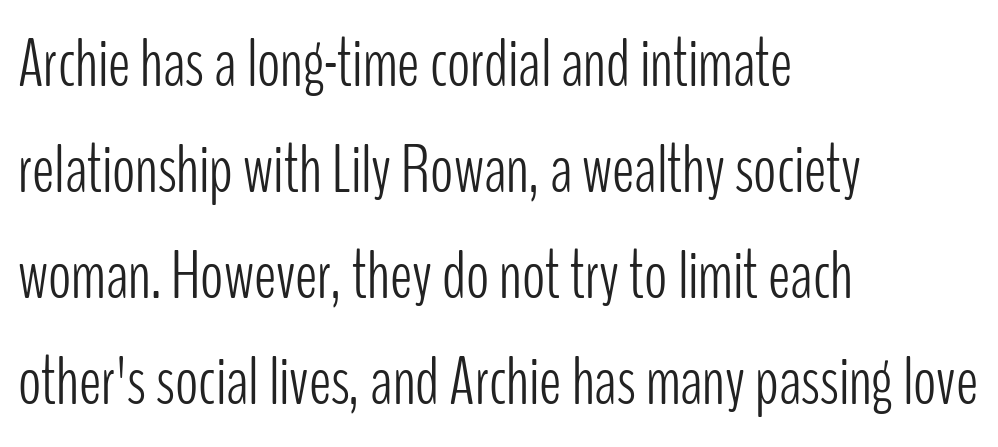
{"serif": "no", "italic": "no", "bold": "no", "weight": "light", "width": "condensed", "stroke_contrast": "low", "x_height": "medium", "monospaced": "no", "underline": "no", "align": "left", "line_spacing": "normal", "line_spacing_ratio": 1.56, "letter_spacing": "normal", "letter_spacing_em": 0.0, "glyph_px": 68}
